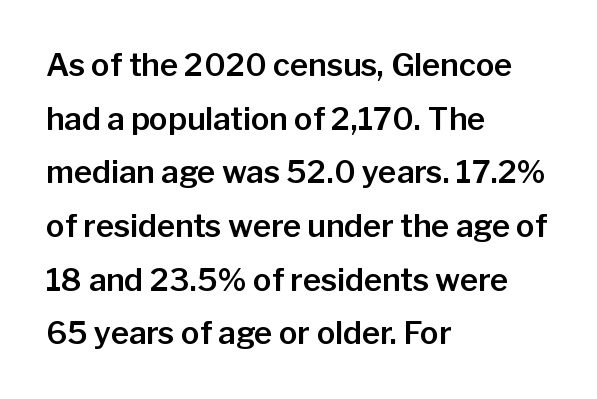
{"serif": "no", "italic": "no", "width": "normal", "stroke_contrast": "low", "x_height": "medium", "monospaced": "no", "underline": "no", "align": "left", "line_spacing_ratio": 1.73, "letter_spacing": "normal", "letter_spacing_em": 0.0, "glyph_px": 31}
